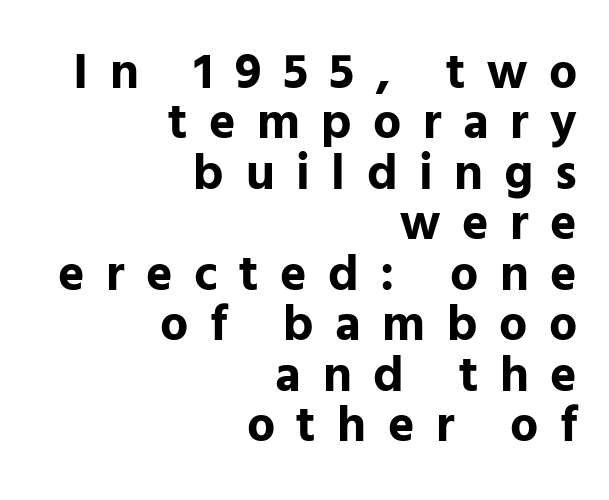
{"serif": "no", "italic": "no", "bold": "yes", "weight": "bold", "width": "normal", "stroke_contrast": "low", "x_height": "medium", "monospaced": "no", "underline": "no", "align": "right", "line_spacing": "tight", "line_spacing_ratio": 1.01, "letter_spacing": "wide", "letter_spacing_em": 0.43, "glyph_px": 50}
